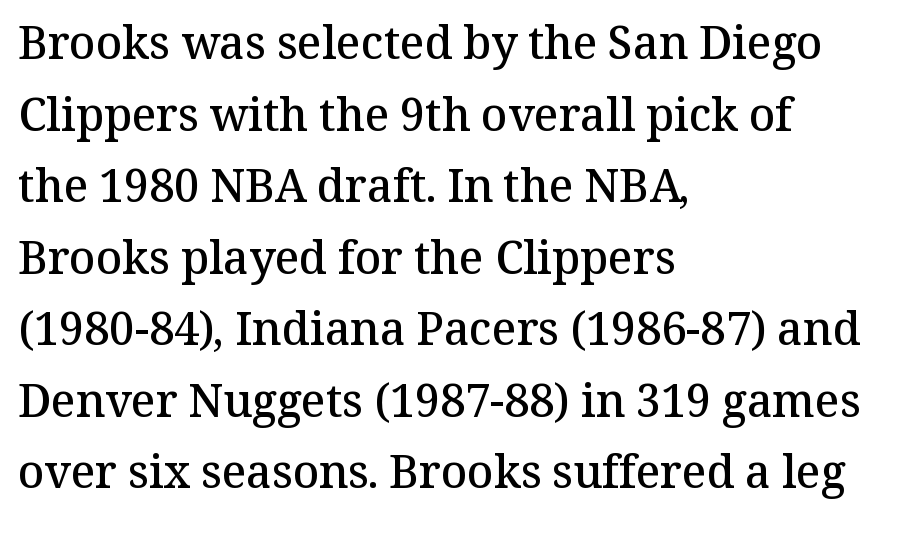
Q: Is the text bold? A: Semi-bold.
Q: Is the text italic (slanted)? A: No, it is upright.
Q: Is the typeface a serif or a sans-serif typeface? A: Serif.
Q: Is the text underlined? A: No.
Q: How is the paragraph aligned? A: Left-aligned.
Q: Is the spacing between letters normal or unusually wide? A: Normal.
Q: Is the spacing between lines tight, normal or loose? A: Normal.
Q: Width (condensed, normal, or wide)? A: Normal.
Q: Stroke contrast? A: Medium.
Q: x-height? A: Medium.
Q: Monospaced? A: No.
